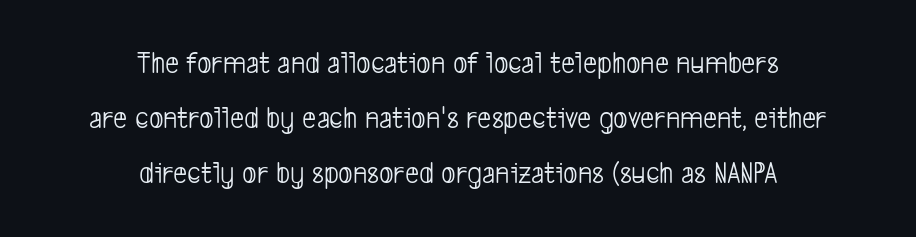
Q: Is the text bold? A: No.
Q: Is the typeface a serif or a sans-serif typeface? A: Sans-serif.
Q: Is the text underlined? A: No.
Q: How is the paragraph aligned? A: Centered.
Q: Is the spacing between letters normal or unusually wide? A: Normal.
Q: Width (condensed, normal, or wide)? A: Condensed.
Q: Stroke contrast? A: Low.
Q: x-height? A: Medium.
Q: Monospaced? A: No.
